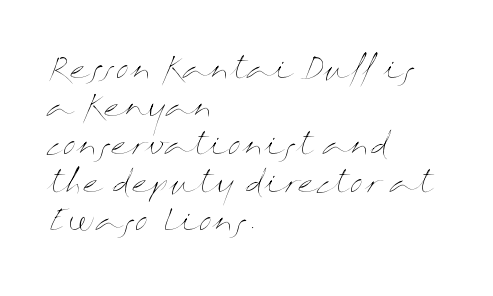
The image shows 30 px thin, wide type; set left-aligned, normal line spacing (1.27x), normal letter spacing, not underlined; medium stroke contrast and a medium x-height.
